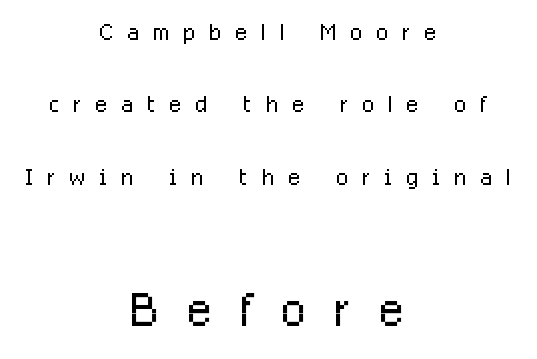
Q: Is the text bold? A: No.
Q: Is the text italic (slanted)? A: No, it is upright.
Q: Is the typeface a serif or a sans-serif typeface? A: Sans-serif.
Q: Is the text underlined? A: No.
Q: How is the paragraph aligned? A: Centered.
Q: Is the spacing between letters normal or unusually wide? A: Unusually wide.
Q: Is the spacing between lines tight, normal or loose? A: Loose.
Q: Which block of text is set in a larger size, the first (top) or the second (bottom)? A: The second (bottom) one.
Q: Width (condensed, normal, or wide)? A: Condensed.
Q: Stroke contrast? A: Low.
Q: x-height? A: Medium.
Q: Monospaced? A: No.
